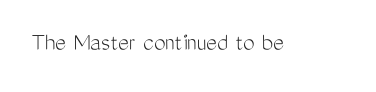
A roman cut, with each character standing at attention. Decoration check: the copy has no underline. The gaps between neighbouring characters are ordinary and unremarkable. Bold? No — there's no thickening of the strokes.
